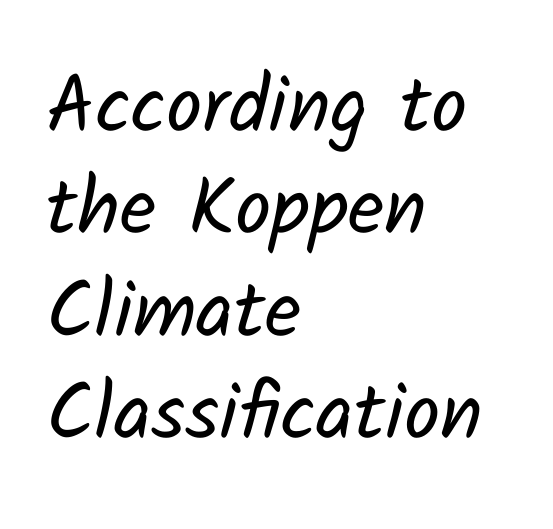
The image shows 80 px regular-weight sans-serif type; set left-aligned, normal line spacing (1.28x), normal letter spacing, not underlined; low stroke contrast and a medium x-height.
